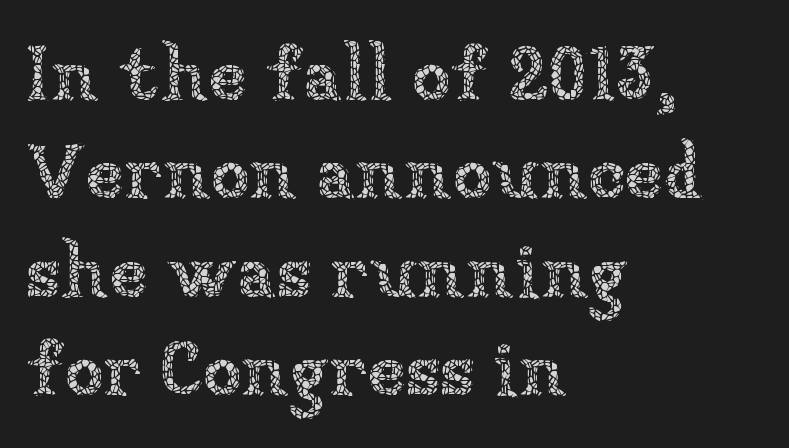
Nothing heavy about these letters — not bold at all. The letters advance in unequal steps, a hallmark of proportional type. All the whitespace from short lines collects on the right. Quick note: not italic, upright. Check the space under the baseline: it is left empty.
